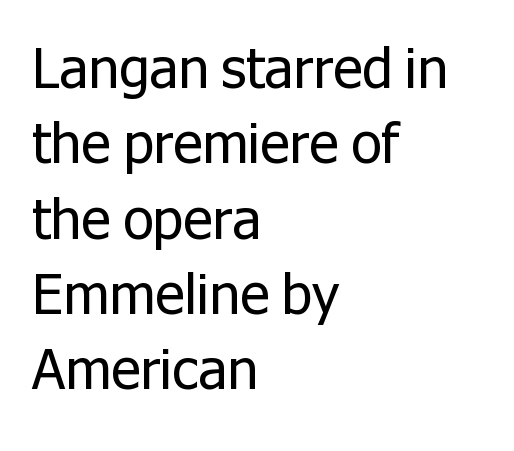
The string is rendered with underlining switched off. The characters display no serif detailing; their extremities are plain. Words appear dense and cohesive because spacing is normal. How would I describe the line gaps? Plain and ordinary.
